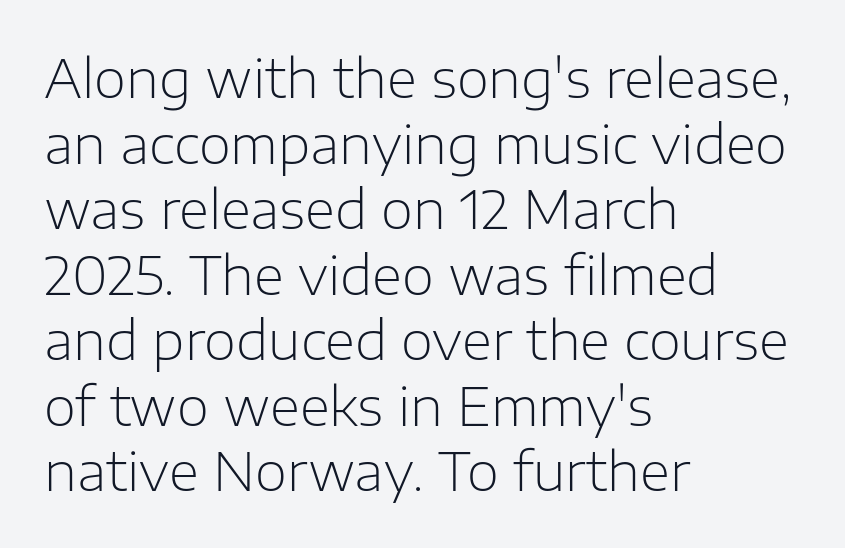
Nobody drew a line under any word here. Do the characters align in a grid? No, the font is proportional. Weight class: somewhere from thin through regular. The vertical gap from one line to the next is medium. Which margin do the lines hug? The left one — the right edge is uneven.
